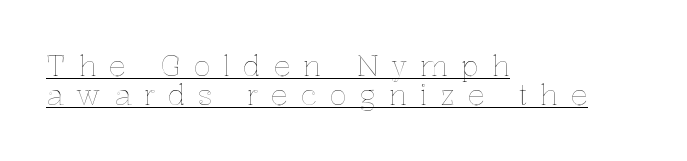
{"italic": "no", "width": "normal", "x_height": "medium", "monospaced": "no", "underline": "yes", "align": "left", "line_spacing": "tight", "line_spacing_ratio": 1.04, "letter_spacing": "wide", "letter_spacing_em": 0.46, "glyph_px": 28}
